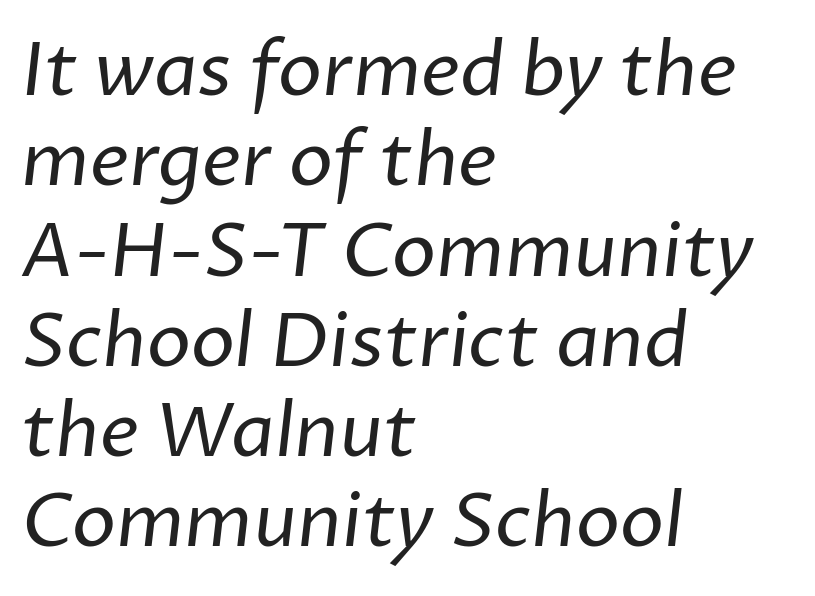
Varying glyph widths throughout — classic text-font behaviour. Decoration check: the copy has no underline. Letter spacing: default. Compared with a typical body face, this is equally light or lighter still. What kind of face is this? One without serifs — a sans. Visually the block forms a straight wall on the left and a jagged coastline on the right.
